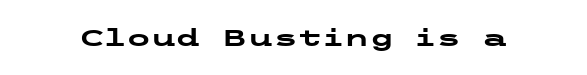
Q: Is the text bold? A: Yes.
Q: Is the text italic (slanted)? A: No, it is upright.
Q: Is the text underlined? A: No.
Q: Is the spacing between letters normal or unusually wide? A: Normal.
